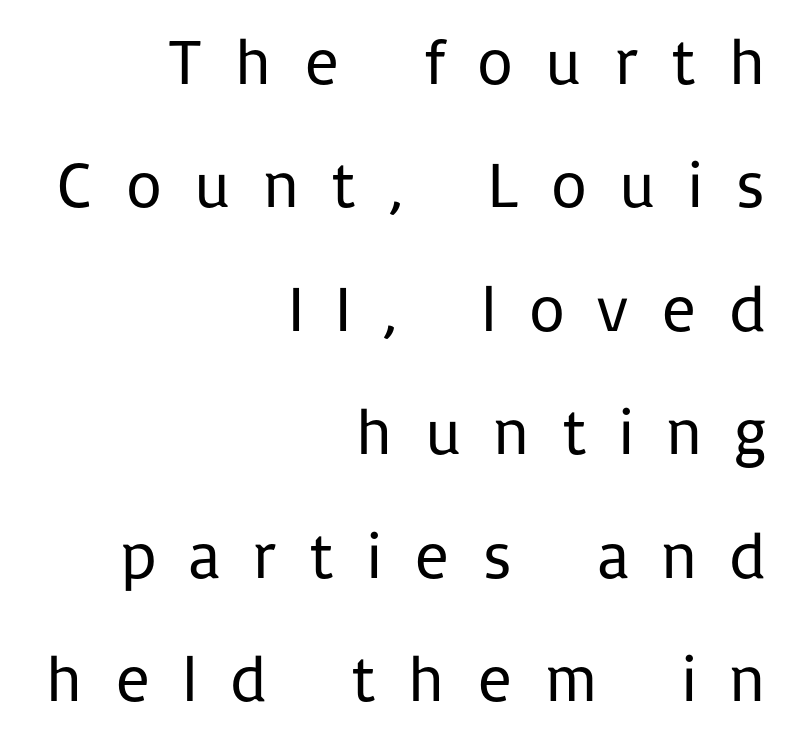
Q: Is the text bold? A: No.
Q: Is the text italic (slanted)? A: No, it is upright.
Q: Is the typeface a serif or a sans-serif typeface? A: Sans-serif.
Q: Is the text underlined? A: No.
Q: How is the paragraph aligned? A: Right-aligned.
Q: Is the spacing between letters normal or unusually wide? A: Unusually wide.
Q: Is the spacing between lines tight, normal or loose? A: Loose.
Q: Width (condensed, normal, or wide)? A: Normal.
Q: Stroke contrast? A: Low.
Q: x-height? A: Medium.
Q: Monospaced? A: No.
